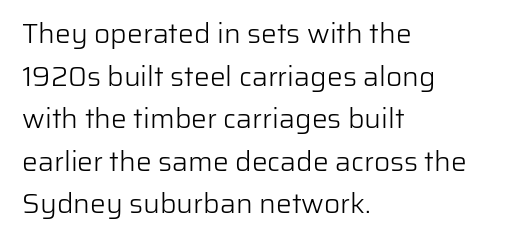
{"serif": "no", "italic": "no", "bold": "no", "weight": "light", "width": "normal", "stroke_contrast": "low", "x_height": "medium", "monospaced": "no", "underline": "no", "align": "left", "line_spacing": "normal", "line_spacing_ratio": 1.52, "letter_spacing": "normal", "letter_spacing_em": 0.0, "glyph_px": 28}
